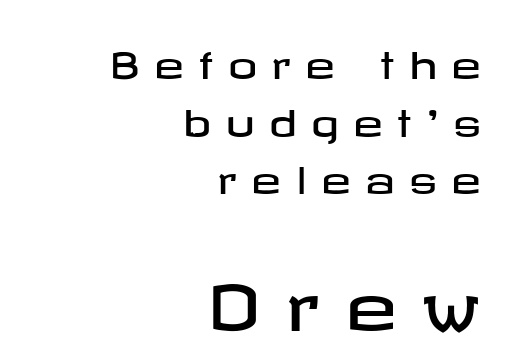
Do the letters lean? They stand straight. The passage shown stacks its lines at a standard gap. Serifs: no, the terminals of the letterforms are clean. The specimen omits any rule beneath the text block's lines. Whoever set this made the second block the dominant, larger element. How are the letters spaced? Widely, with obvious added tracking.
